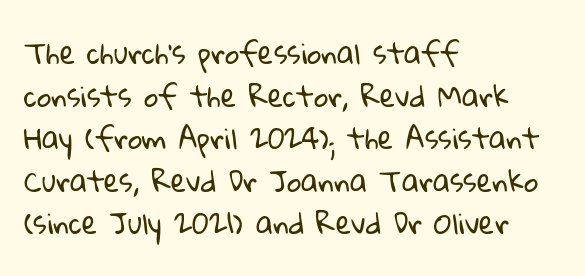
{"serif": "no", "bold": "no", "weight": "regular", "width": "normal", "stroke_contrast": "low", "x_height": "medium", "monospaced": "no", "underline": "no", "align": "left", "line_spacing": "normal", "line_spacing_ratio": 1.52, "letter_spacing": "normal", "letter_spacing_em": 0.0, "glyph_px": 28}
